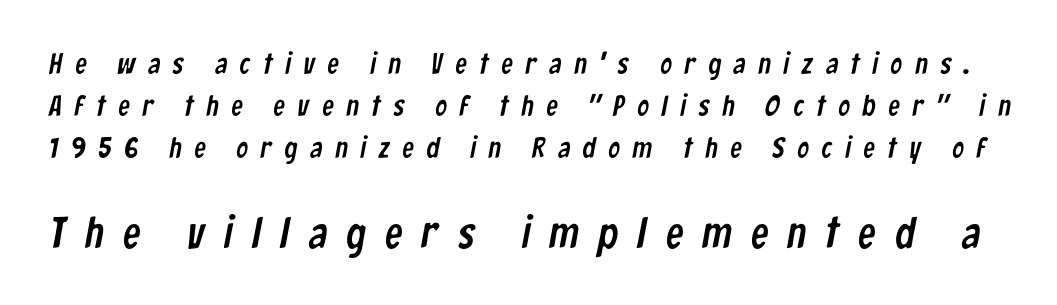
{"serif": "no", "width": "condensed", "stroke_contrast": "low", "x_height": "medium", "monospaced": "no", "underline": "no", "line_spacing": "normal", "line_spacing_ratio": 1.45, "letter_spacing": "wide", "letter_spacing_em": 0.44, "larger_block": "second", "size_ratio": 1.52, "glyph_px": 44}
